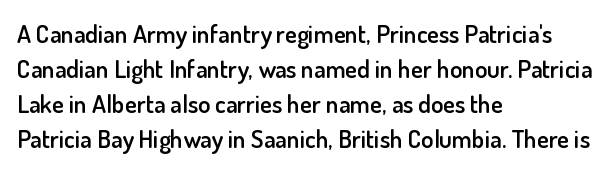
Q: Is the text bold? A: Semi-bold.
Q: Is the text italic (slanted)? A: No, it is upright.
Q: Is the text underlined? A: No.
Q: How is the paragraph aligned? A: Left-aligned.
Q: Is the spacing between letters normal or unusually wide? A: Normal.
Q: Is the spacing between lines tight, normal or loose? A: Normal.
